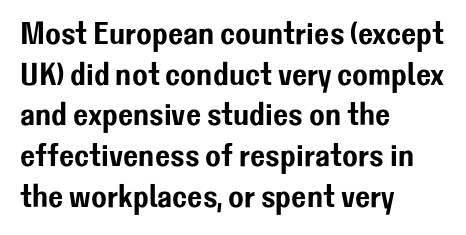
The image shows 32 px sans-serif type, upright; set left-aligned, normal line spacing (1.27x), normal letter spacing, not underlined; low stroke contrast and a medium x-height.
